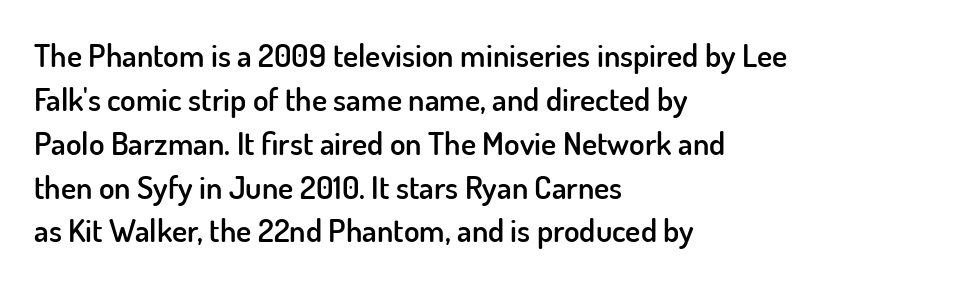
Does the weight exceed regular? Yes, but only to semibold. The compositor pushed each line to the left boundary. Does the lettering tilt? It doesn't — this is upright. Proportional: the letters do not fall into vertical columns. The type is set solid horizontally, with unmodified tracking. This sample keeps an unexceptional amount of space between lines.
